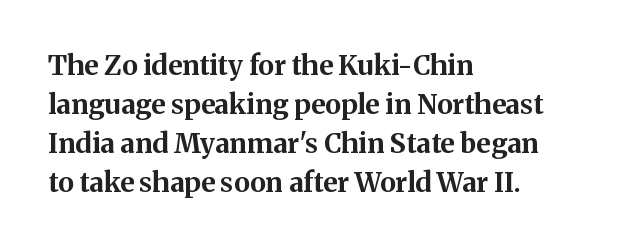
Q: Is the text bold? A: Yes.
Q: Is the text italic (slanted)? A: No, it is upright.
Q: Is the text underlined? A: No.
Q: How is the paragraph aligned? A: Left-aligned.
Q: Is the spacing between letters normal or unusually wide? A: Normal.
Q: Is the spacing between lines tight, normal or loose? A: Normal.
